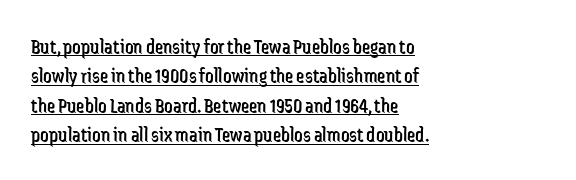
Q: Is the text bold? A: No.
Q: Is the text italic (slanted)? A: No, it is upright.
Q: Is the text underlined? A: Yes.
Q: How is the paragraph aligned? A: Left-aligned.
Q: Is the spacing between letters normal or unusually wide? A: Normal.
Q: Is the spacing between lines tight, normal or loose? A: Normal.
